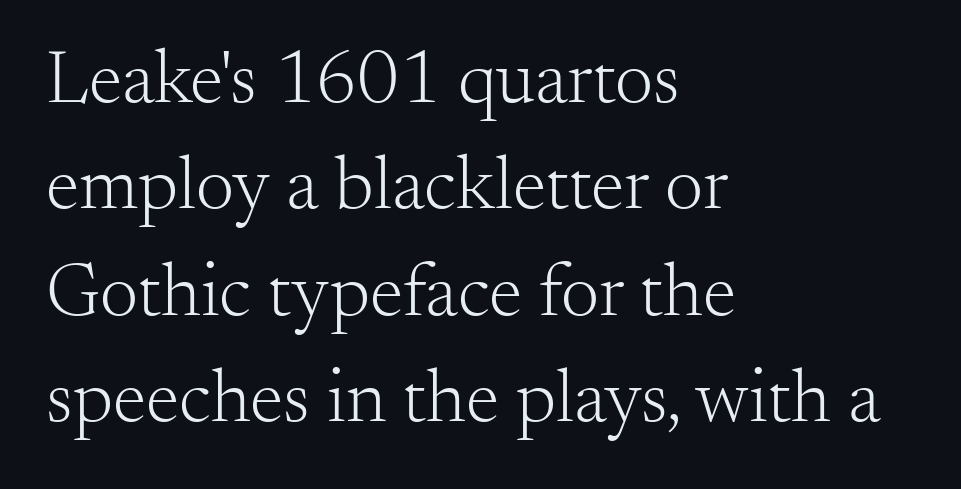
The image shows 76 px light serif type, upright; set left-aligned, normal line spacing (1.4x), normal letter spacing, not underlined; medium stroke contrast and a small x-height.
